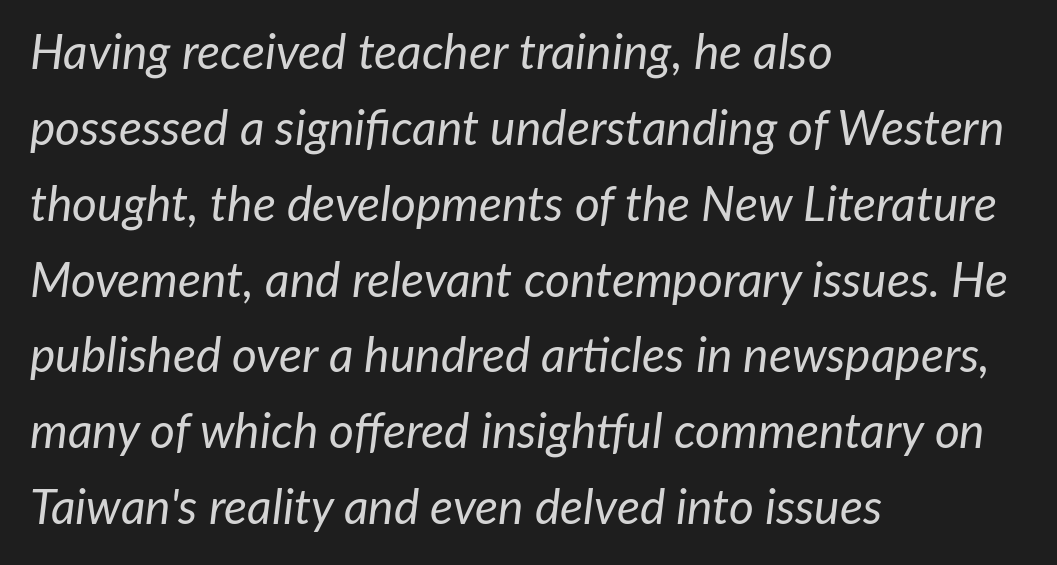
Q: Is the text bold? A: No.
Q: Is the text italic (slanted)? A: Yes, it leans right by about 7 degrees.
Q: Is the text underlined? A: No.
Q: How is the paragraph aligned? A: Left-aligned.
Q: Is the spacing between letters normal or unusually wide? A: Normal.
Q: Is the spacing between lines tight, normal or loose? A: Normal.
Q: Width (condensed, normal, or wide)? A: Normal.
Q: Stroke contrast? A: Low.
Q: x-height? A: Medium.
Q: Monospaced? A: No.
